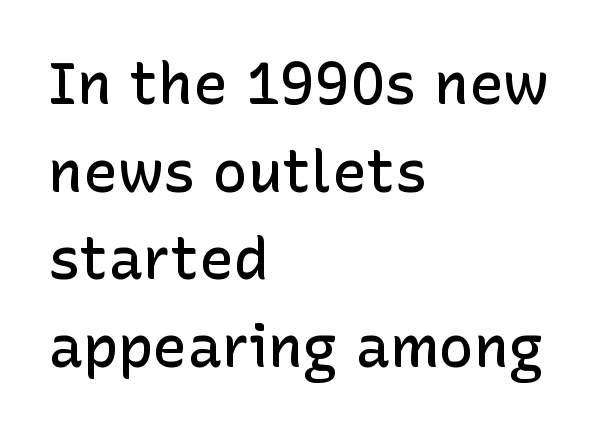
This sample uses a sans-serif face. This sample is left-justified, so line endings fall wherever the words run out. The face used here is a semibold: visibly heavier than regular, lighter than bold. The designer left line spacing at the default.
